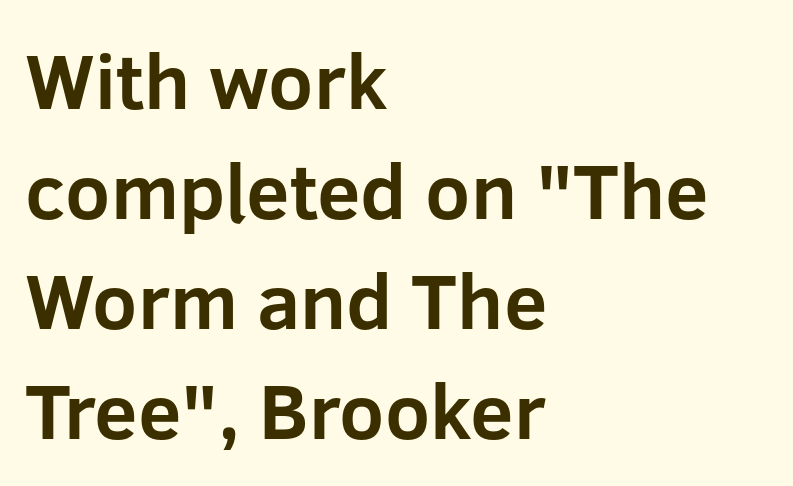
The image shows 78 px bold sans-serif type, upright; set left-aligned, normal line spacing (1.41x), normal letter spacing, not underlined; low stroke contrast and a medium x-height.
